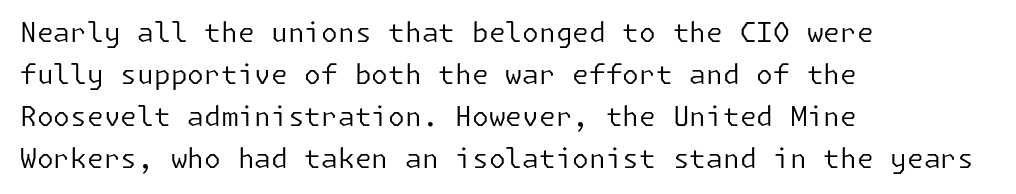
Q: Is the text bold? A: No.
Q: Is the text italic (slanted)? A: No, it is upright.
Q: Is the text underlined? A: No.
Q: How is the paragraph aligned? A: Left-aligned.
Q: Is the spacing between letters normal or unusually wide? A: Normal.
Q: Is the spacing between lines tight, normal or loose? A: Normal.
